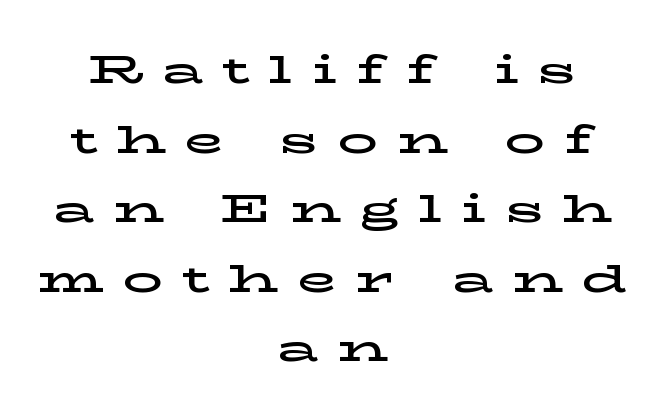
{"serif": "yes", "italic": "no", "width": "wide", "stroke_contrast": "low", "x_height": "medium", "monospaced": "no", "underline": "no", "align": "center", "line_spacing_ratio": 1.74, "letter_spacing": "wide", "letter_spacing_em": 0.48, "glyph_px": 40}
